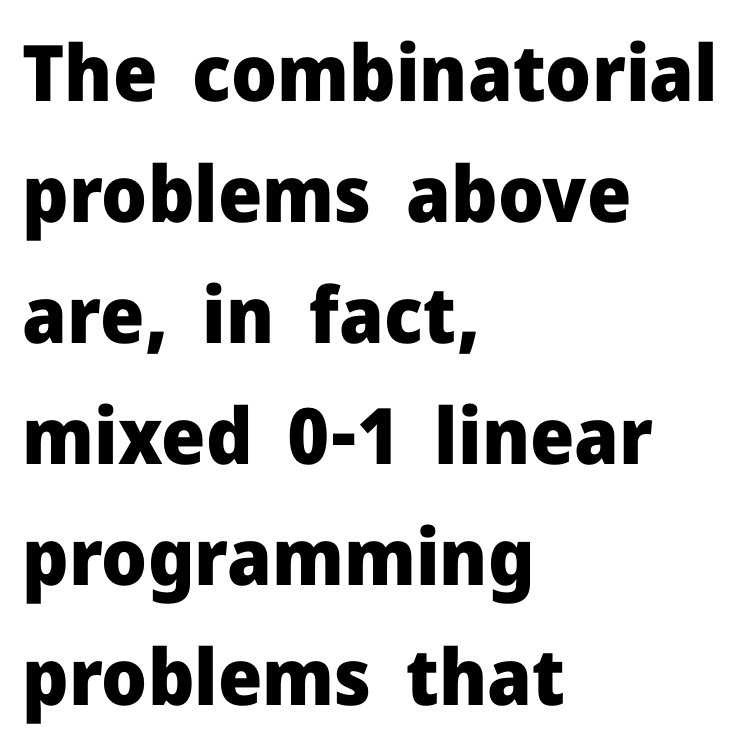
Q: Is the text bold? A: Yes.
Q: Is the text italic (slanted)? A: No, it is upright.
Q: Is the typeface a serif or a sans-serif typeface? A: Sans-serif.
Q: Is the text underlined? A: No.
Q: How is the paragraph aligned? A: Left-aligned.
Q: Is the spacing between letters normal or unusually wide? A: Normal.
Q: Is the spacing between lines tight, normal or loose? A: Normal.
Q: Width (condensed, normal, or wide)? A: Normal.
Q: Stroke contrast? A: Low.
Q: x-height? A: Medium.
Q: Monospaced? A: No.
